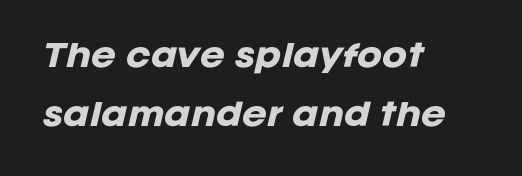
Q: Is the text bold? A: Yes.
Q: Is the text italic (slanted)? A: Yes, it leans right by about 12 degrees.
Q: Is the text underlined? A: No.
Q: How is the paragraph aligned? A: Left-aligned.
Q: Is the spacing between letters normal or unusually wide? A: Normal.
Q: Is the spacing between lines tight, normal or loose? A: Loose.
Q: Width (condensed, normal, or wide)? A: Normal.
Q: Stroke contrast? A: Low.
Q: x-height? A: Large.
Q: Monospaced? A: No.
